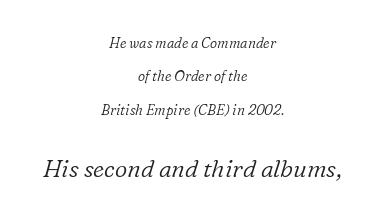
Q: Is the text bold? A: No.
Q: Is the text italic (slanted)? A: Yes, it leans right by about 16 degrees.
Q: Is the text underlined? A: No.
Q: How is the paragraph aligned? A: Centered.
Q: Is the spacing between letters normal or unusually wide? A: Normal.
Q: Is the spacing between lines tight, normal or loose? A: Loose.
Q: Which block of text is set in a larger size, the first (top) or the second (bottom)? A: The second (bottom) one.
